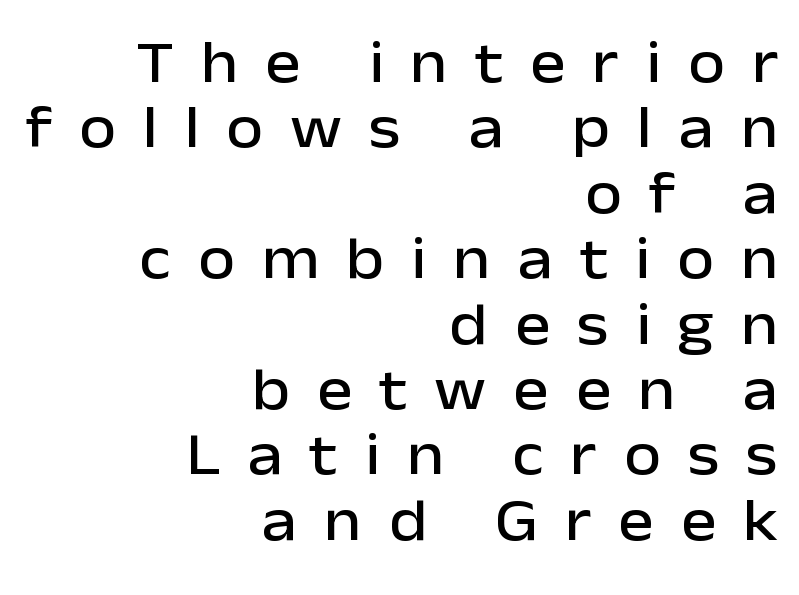
{"serif": "no", "italic": "no", "width": "normal", "stroke_contrast": "low", "x_height": "medium", "monospaced": "no", "underline": "no", "align": "right", "line_spacing": "tight", "line_spacing_ratio": 1.09, "letter_spacing": "wide", "letter_spacing_em": 0.45, "glyph_px": 60}
